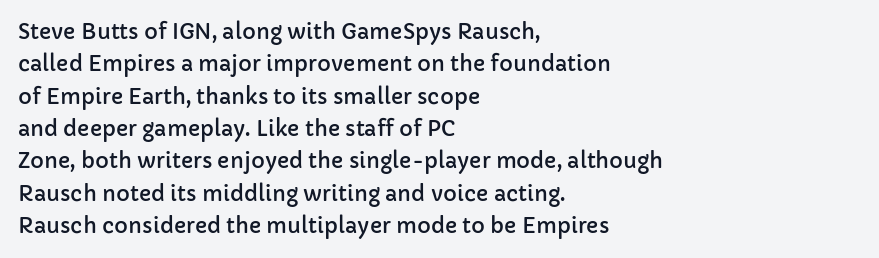
Glyph-to-glyph distance matches everyday printed text. Upright lettering throughout. Notice how descenders clear the ascenders below comfortably — that's standard leading. The strip under each line holds only bare page. Layout note: lines flush left.
